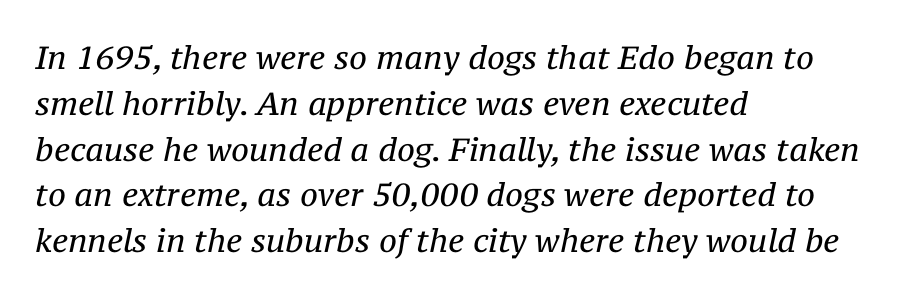
Stroke terminals: seriffed. Caption: multi-line text, flush left, ragged right. Baseline-to-baseline distance is the conventional proportion of letter height. The gaps between neighbouring characters are ordinary and unremarkable. This sample has the flowing, uneven cadence of proportional lettering.
